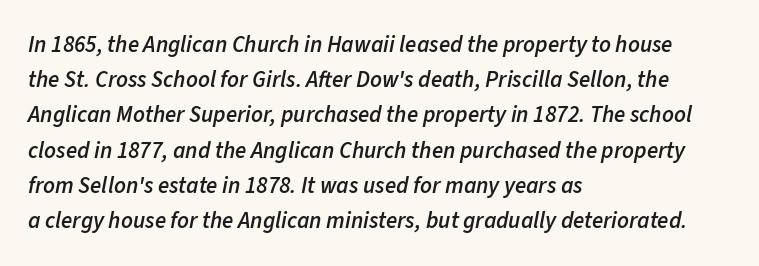
The image shows 23 px text type, italic (leaning right); set left-aligned, normal line spacing (1.53x), normal letter spacing, not underlined.
